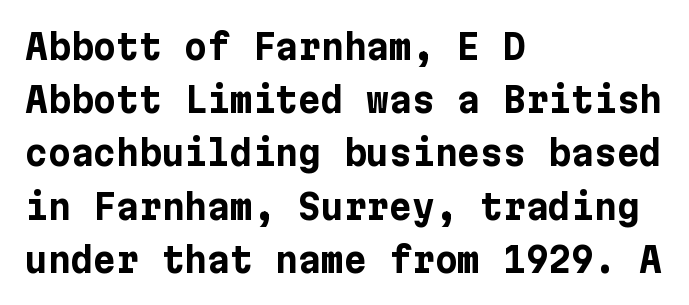
{"serif": "no", "italic": "no", "bold": "yes", "weight": "bold", "width": "normal", "stroke_contrast": "low", "x_height": "medium", "underline": "no", "align": "left", "line_spacing": "normal", "line_spacing_ratio": 1.52, "letter_spacing": "normal", "letter_spacing_em": 0.0, "glyph_px": 35}
